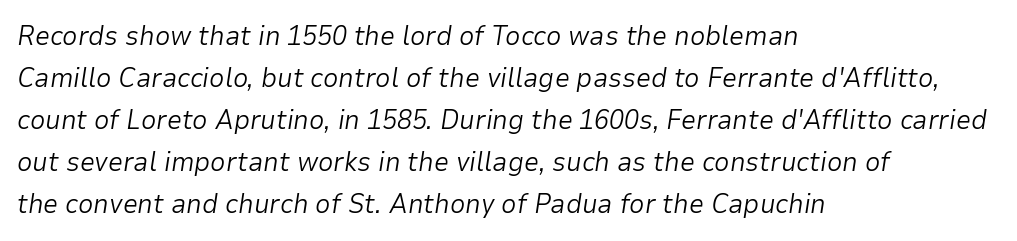
Q: Is the text bold? A: No.
Q: Is the text italic (slanted)? A: Yes, it leans right by about 9 degrees.
Q: Is the text underlined? A: No.
Q: How is the paragraph aligned? A: Left-aligned.
Q: Is the spacing between letters normal or unusually wide? A: Normal.
Q: Is the spacing between lines tight, normal or loose? A: Normal.
